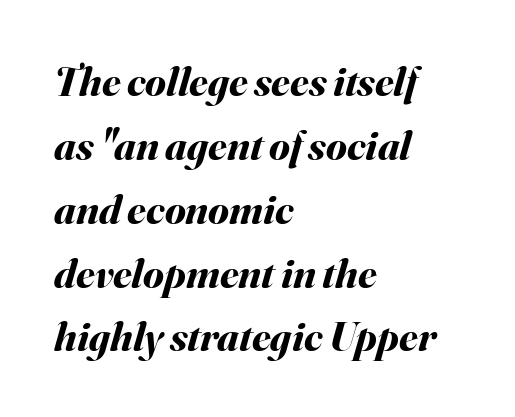
The image shows 42 px bold type, italic (leaning right); set left-aligned, normal line spacing (1.52x), normal letter spacing, not underlined; medium stroke contrast and a small x-height.
